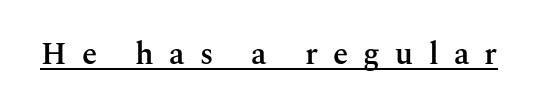
Q: Is the text bold? A: Semi-bold.
Q: Is the text italic (slanted)? A: No, it is upright.
Q: Is the typeface a serif or a sans-serif typeface? A: Serif.
Q: Is the text underlined? A: Yes.
Q: Is the spacing between letters normal or unusually wide? A: Unusually wide.
Q: Width (condensed, normal, or wide)? A: Normal.
Q: Stroke contrast? A: Medium.
Q: x-height? A: Medium.
Q: Monospaced? A: No.
